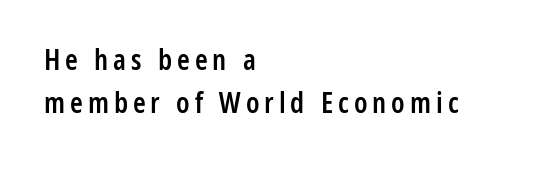
{"serif": "no", "italic": "no", "bold": "semi", "weight": "semibold", "width": "condensed", "stroke_contrast": "low", "x_height": "medium", "monospaced": "no", "underline": "no", "align": "left", "line_spacing": "normal", "line_spacing_ratio": 1.49, "glyph_px": 29}
